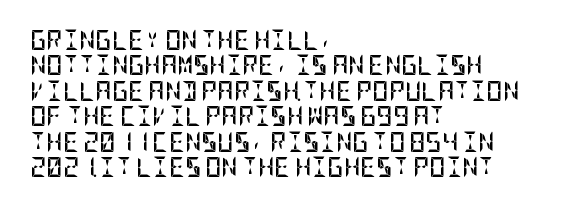
{"italic": "no", "bold": "yes", "underline": "no", "align": "left", "line_spacing": "normal", "line_spacing_ratio": 1.27, "letter_spacing": "normal", "letter_spacing_em": 0.0, "glyph_px": 20}
